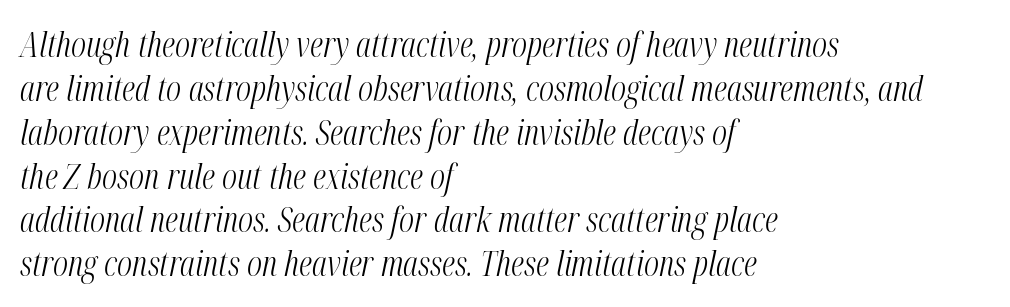
The string is rendered with underlining switched off. The setting favours the left margin, as ordinary paragraphs usually do. In terms of leading, this rendering sits right in the middle. Varying glyph widths throughout — classic text-font behaviour. When letters slant like this, we call the style italic. The letters look calm and open, with moderate or lighter stems.
